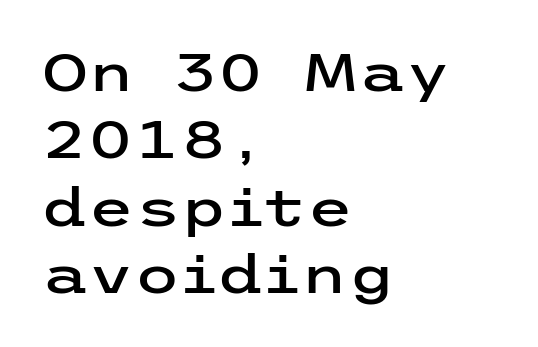
The passage shown is not underscored anywhere. This is the regular roman posture of the typeface. These lines keep a tight, regular rhythm from letter to letter. The lines are quadded left. The lines sit at an ordinary, default distance from one another.
